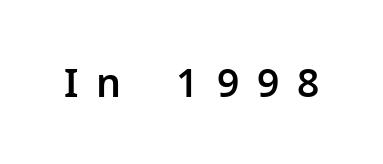
Do the characters align in a grid? No, the font is proportional. Descender tails drop into unmarked territory. Italic: no, the glyphs are upright roman. Display-style spreading of the glyphs; the letterfit is very open.
